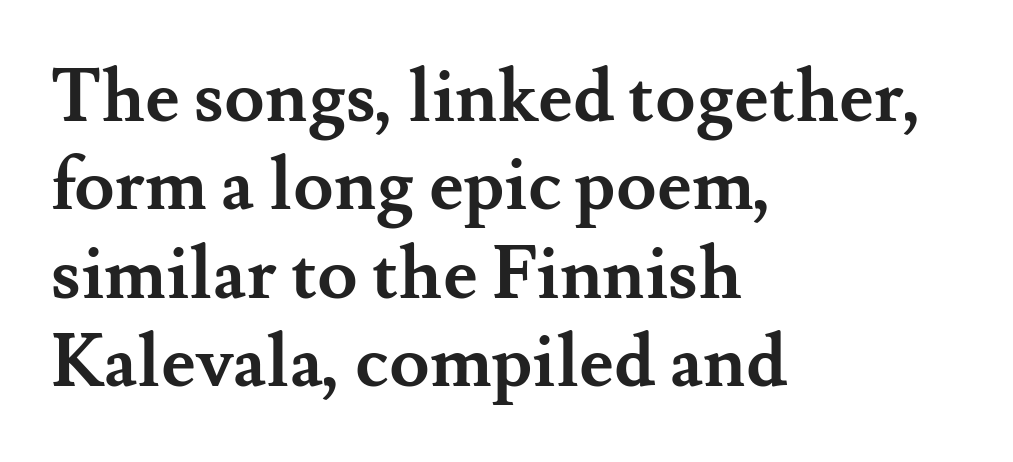
Does the copy run flush right? No — it runs flush left. Check the space under the baseline: it is left empty. Stroke terminals: seriffed. These lines were composed using upright roman letters. The typesetting leans heavy: a genuine bold.
